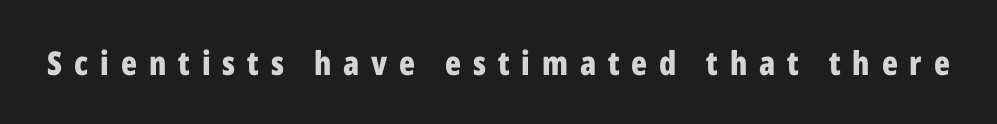
The image shows 33 px bold, condensed sans-serif type, upright; set unusually wide letter spacing (+0.36 em), not underlined; low stroke contrast and a medium x-height.
